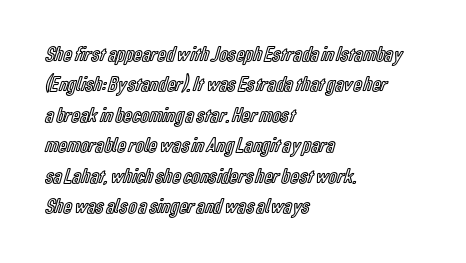
The image shows 21 px text type; set left-aligned, normal line spacing (1.45x), normal letter spacing, not underlined.
